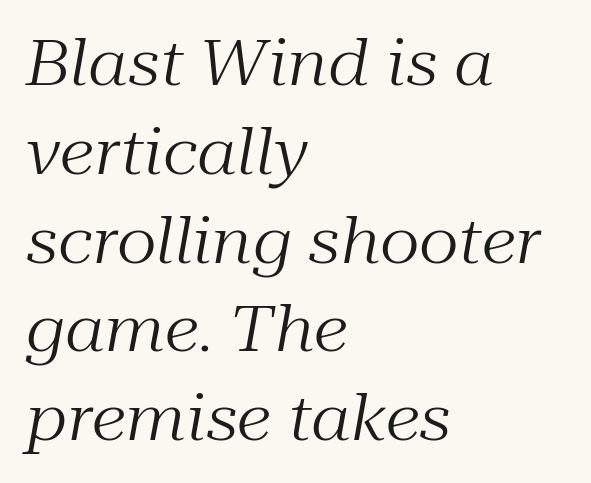
Q: Is the text bold? A: No.
Q: Is the text italic (slanted)? A: Yes, it leans right by about 10 degrees.
Q: Is the typeface a serif or a sans-serif typeface? A: Serif.
Q: Is the text underlined? A: No.
Q: How is the paragraph aligned? A: Left-aligned.
Q: Is the spacing between letters normal or unusually wide? A: Normal.
Q: Is the spacing between lines tight, normal or loose? A: Normal.
Q: Width (condensed, normal, or wide)? A: Normal.
Q: Stroke contrast? A: Medium.
Q: x-height? A: Medium.
Q: Monospaced? A: No.
